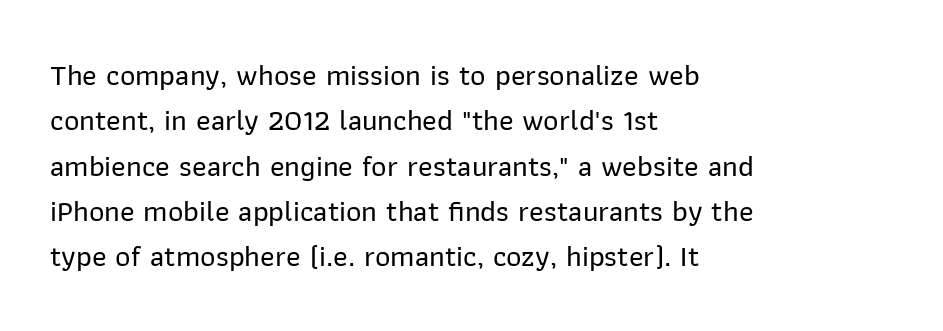
Rows of type keep a routine distance in the vertical direction. The letters stand straight up with perfectly vertical stems. The passage is arranged the way most books set body copy — flush left. A typesetter would call this proportional, since set widths differ per character. A typesetter would call this zero additional tracking.
